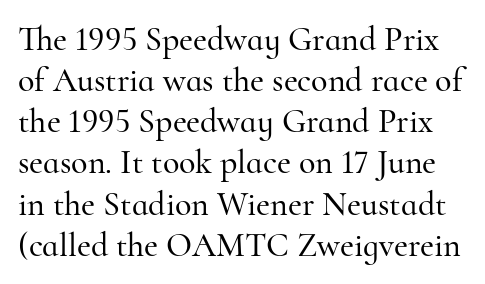
Look at the tracking — it's just the regular setting, nothing added. Posture: upright roman. The characters display serif detailing at their extremities. Bare-footed words on every line. Here the designer chose a conventional face with non-uniform glyph widths.
